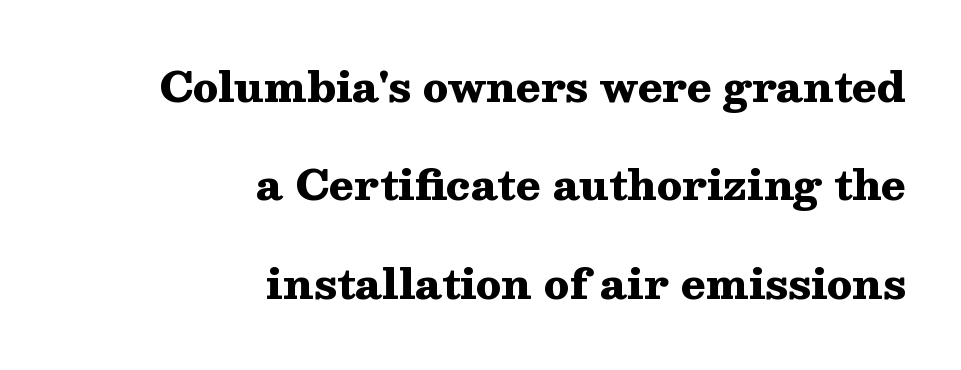
Q: Is the text bold? A: Yes.
Q: Is the text italic (slanted)? A: No, it is upright.
Q: Is the typeface a serif or a sans-serif typeface? A: Serif.
Q: Is the text underlined? A: No.
Q: How is the paragraph aligned? A: Right-aligned.
Q: Is the spacing between letters normal or unusually wide? A: Normal.
Q: Is the spacing between lines tight, normal or loose? A: Loose.
Q: Width (condensed, normal, or wide)? A: Wide.
Q: Stroke contrast? A: Medium.
Q: x-height? A: Medium.
Q: Monospaced? A: No.
